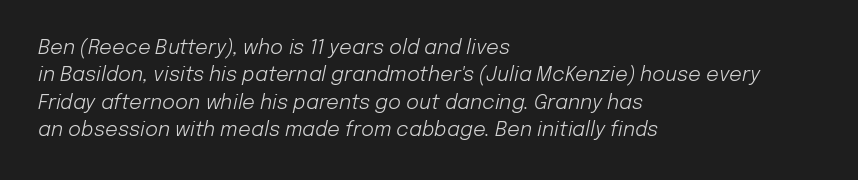
Q: Is the text bold? A: No.
Q: Is the text italic (slanted)? A: Yes, it leans right by about 12 degrees.
Q: Is the text underlined? A: No.
Q: How is the paragraph aligned? A: Left-aligned.
Q: Is the spacing between letters normal or unusually wide? A: Normal.
Q: Is the spacing between lines tight, normal or loose? A: Normal.
